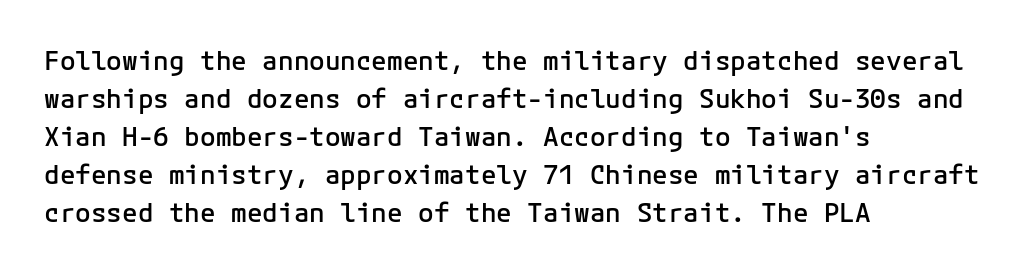
Q: Is the text bold? A: Semi-bold.
Q: Is the text italic (slanted)? A: No, it is upright.
Q: Is the text underlined? A: No.
Q: How is the paragraph aligned? A: Left-aligned.
Q: Is the spacing between letters normal or unusually wide? A: Normal.
Q: Is the spacing between lines tight, normal or loose? A: Normal.
